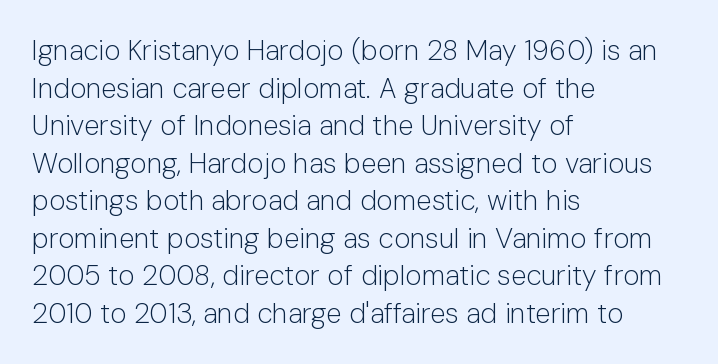
{"serif": "no", "italic": "no", "bold": "no", "weight": "light", "width": "normal", "stroke_contrast": "low", "x_height": "medium", "monospaced": "no", "underline": "no", "align": "left", "line_spacing": "normal", "line_spacing_ratio": 1.34, "letter_spacing": "normal", "letter_spacing_em": 0.0, "glyph_px": 28}
